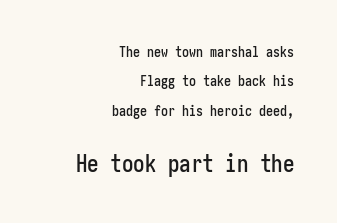
The image shows 23 px text type, upright; set right-aligned, loose line spacing (2.09x), normal letter spacing, not underlined; the second (bottom) block is 1.64x larger.
